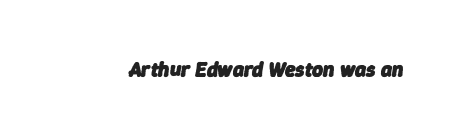
Q: Is the text bold? A: Yes.
Q: Is the text italic (slanted)? A: Yes, it leans right by about 9 degrees.
Q: Is the text underlined? A: No.
Q: Is the spacing between letters normal or unusually wide? A: Normal.
